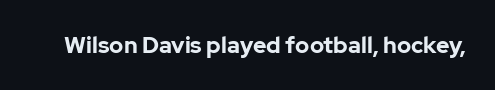
{"italic": "no", "bold": "yes", "underline": "no", "letter_spacing": "normal", "letter_spacing_em": 0.0, "glyph_px": 23}
